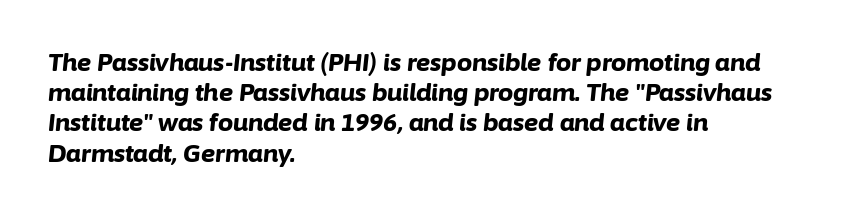
{"italic": "yes", "lean": "right", "slant_degrees": 6, "bold": "yes", "underline": "no", "align": "left", "line_spacing": "normal", "line_spacing_ratio": 1.26, "letter_spacing": "normal", "letter_spacing_em": 0.0, "glyph_px": 24}
